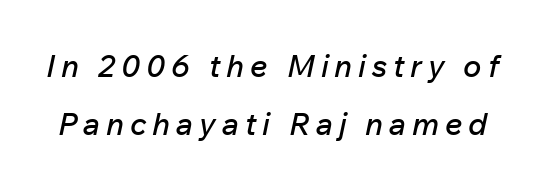
Nobody drew a line under any word here. Does the lettering tilt? It does — this is italic. Proportional: the letters do not fall into vertical columns.
